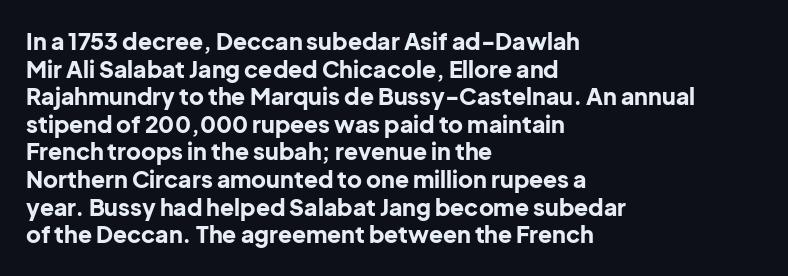
The image shows 23 px bold type, upright; set left-aligned, line spacing 1.2x, normal letter spacing, not underlined.
